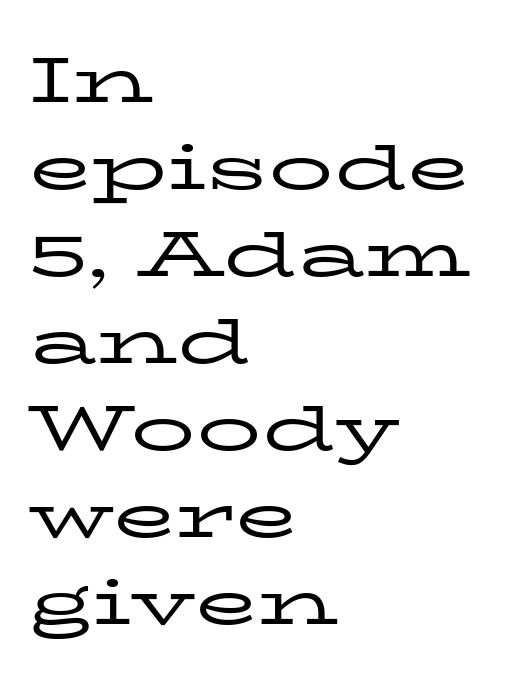
The image shows 64 px regular-weight, wide serif type, upright; set left-aligned, normal line spacing (1.36x), normal letter spacing, not underlined; low stroke contrast and a medium x-height.
